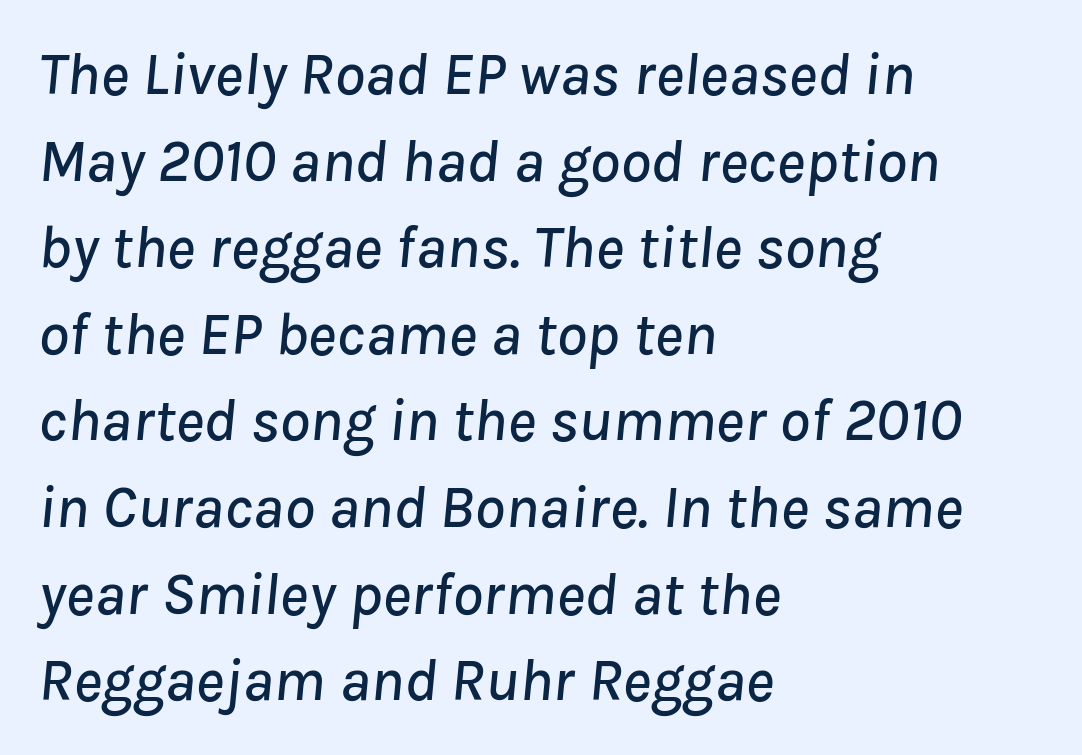
Leading: standard. The face used here is proportionally spaced, like ordinary book or web type. Does the copy run flush right? No — it runs flush left. Standard letterfit; no display-style spreading of the glyphs. Clear beneath every line of the passage.
